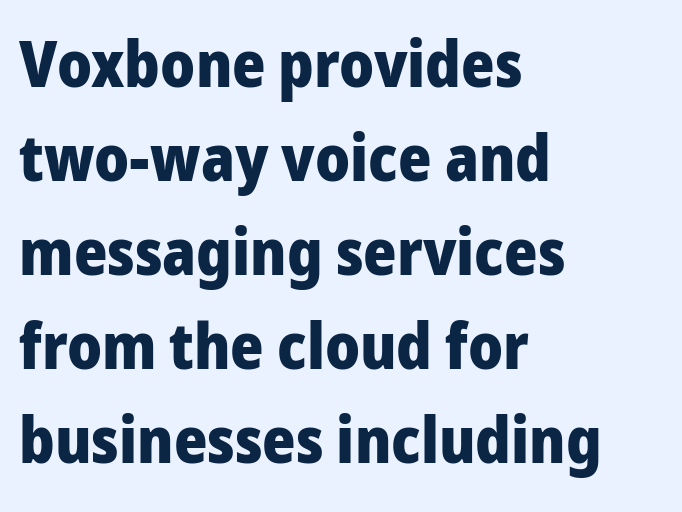
Rendered with straight, roman letterforms. Compared with an ordinary text face, these strokes are far heavier — a full bold. Quick note: interline space is typical. The baseline area is clear. The letters advance in unequal steps, a hallmark of proportional type. The passage shown has conventional tracking throughout.
